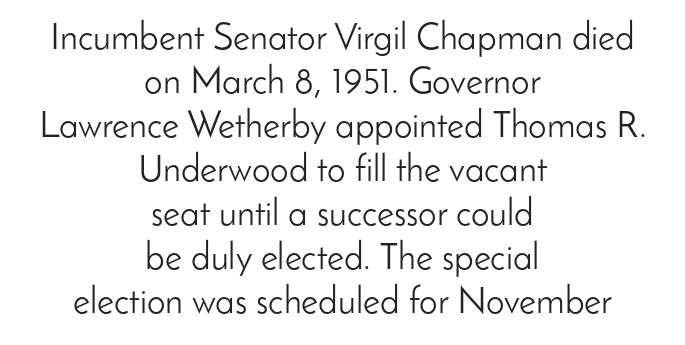
The tracking reads as untouched default to a designer's eye. Letterform terminals end flat and unadorned throughout the passage. The letters stand upright; this is a roman face. Each letter keeps its own natural width here, so spacing adapts to shape. Bold? No — there's no thickening of the strokes.
